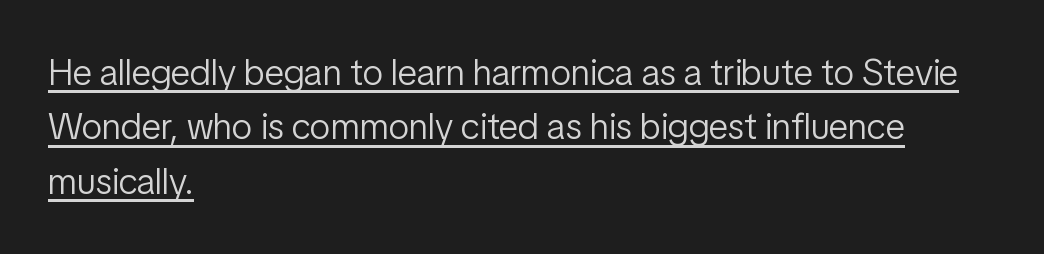
The image shows 37 px light, condensed sans-serif type, upright; set left-aligned, normal line spacing (1.47x), normal letter spacing, underlined; low stroke contrast and a medium x-height.
